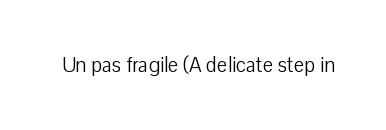
The passage shown is not underscored anywhere. The font's upright variant was chosen for this text. Stems here are at most as thick as an everyday book face. Observe the ordinary spacing: letters are neighbours, not strangers.
